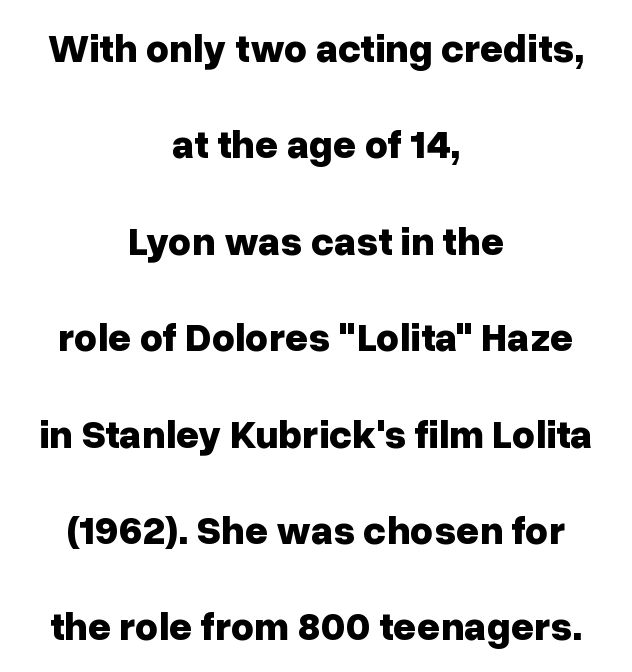
{"serif": "no", "italic": "no", "bold": "yes", "weight": "bold", "width": "normal", "stroke_contrast": "low", "x_height": "medium", "monospaced": "no", "underline": "no", "align": "center", "line_spacing": "loose", "line_spacing_ratio": 2.41, "letter_spacing": "normal", "letter_spacing_em": 0.0, "glyph_px": 40}
